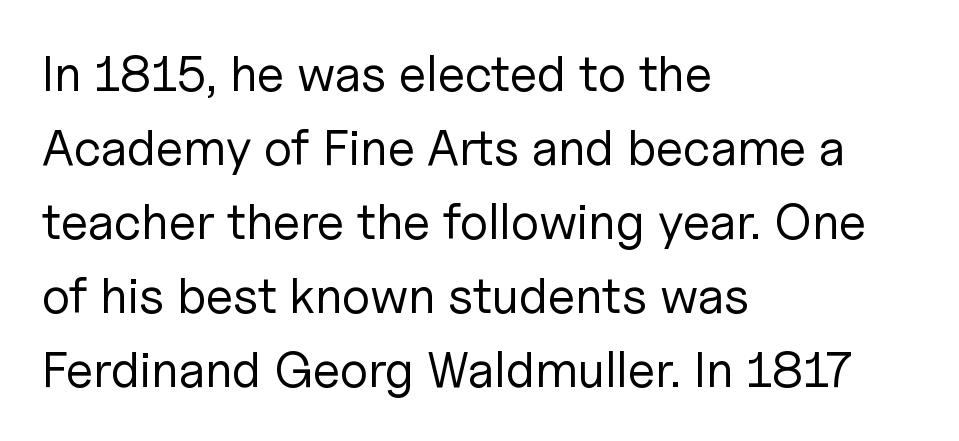
Designer's note — italics off, roman on. The characters are drawn with everyday or finer stroke widths. Successive baselines arrive at the customary interval. The text was rendered using a sans face with plain stroke endings. Each letter keeps its own natural width here, so spacing adapts to shape. The ragged edge is on the right, which tells us the setting is flush left.
